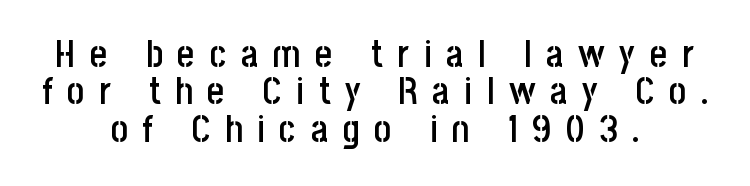
{"serif": "no", "italic": "no", "bold": "semi", "weight": "semibold", "width": "condensed", "stroke_contrast": "low", "x_height": "large", "monospaced": "no", "underline": "no", "align": "center", "line_spacing": "tight", "line_spacing_ratio": 1.01, "letter_spacing": "wide", "letter_spacing_em": 0.4, "glyph_px": 37}
